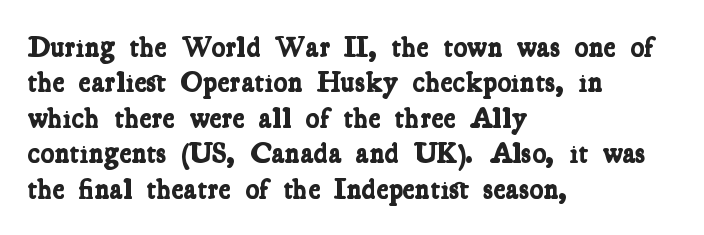
Q: Is the text bold? A: Yes.
Q: Is the typeface a serif or a sans-serif typeface? A: Serif.
Q: Is the text underlined? A: No.
Q: How is the paragraph aligned? A: Left-aligned.
Q: Is the spacing between letters normal or unusually wide? A: Normal.
Q: Width (condensed, normal, or wide)? A: Condensed.
Q: Stroke contrast? A: Low.
Q: x-height? A: Medium.
Q: Monospaced? A: No.
